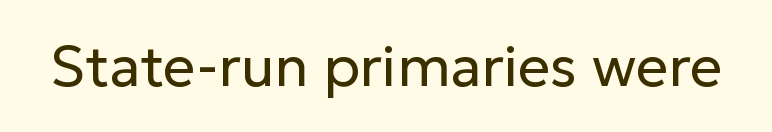
The words here are not underlined. Observe the ordinary spacing: letters are neighbours, not strangers. To sum up the face: it is a sans, with no serifs. This is the regular roman posture of the typeface. Think of a printed novel: that variable character pitch is what you see here.
